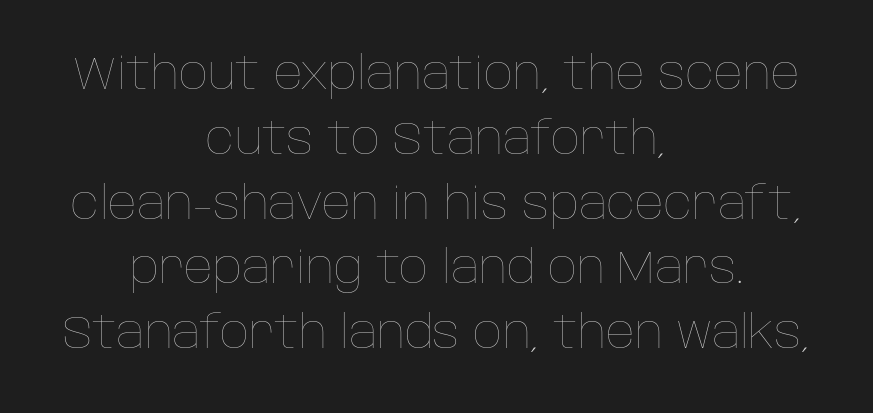
A typesetter would call this proportional, since set widths differ per character. Every row of glyphs is offset so its center matches the block's center. These glyphs show unthickened strokes, regular width or finer. The baseline area is clear. Normally led — the rows are evenly, conventionally spaced. The tracking reads as untouched default to a designer's eye.
